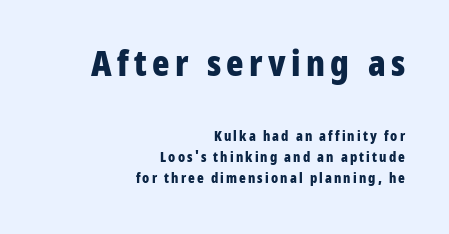
The face used here is proportionally spaced, like ordinary book or web type. The specimen reads as upright at a glance. I'd call this a sans setting — the letters go barefoot. Emphasis by weight is at full strength: bold. The passage shown stacks its lines at a standard gap.
